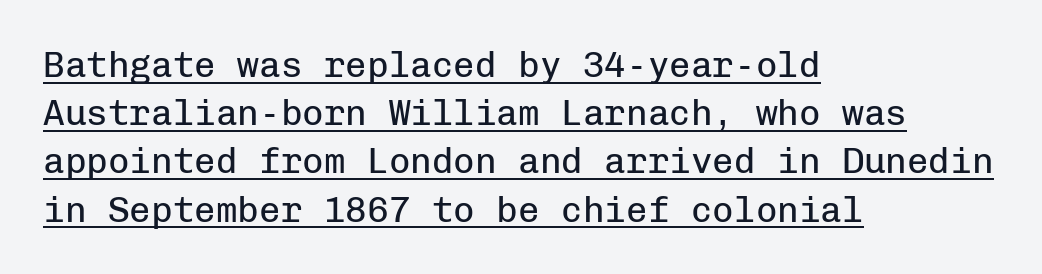
Q: Is the text bold? A: No.
Q: Is the text italic (slanted)? A: No, it is upright.
Q: Is the typeface a serif or a sans-serif typeface? A: Sans-serif.
Q: Is the text underlined? A: Yes.
Q: How is the paragraph aligned? A: Left-aligned.
Q: Is the spacing between letters normal or unusually wide? A: Normal.
Q: Is the spacing between lines tight, normal or loose? A: Normal.
Q: Width (condensed, normal, or wide)? A: Normal.
Q: Stroke contrast? A: Low.
Q: x-height? A: Medium.
Q: Monospaced? A: Yes.
